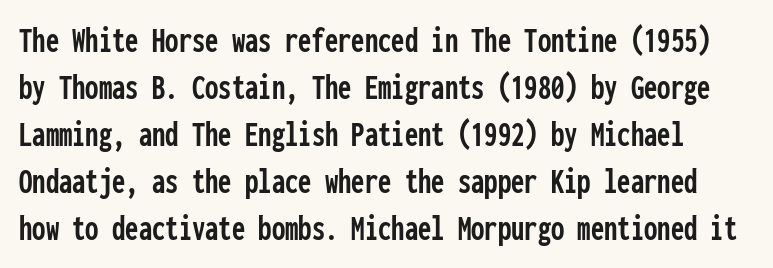
{"serif": "no", "italic": "no", "width": "condensed", "stroke_contrast": "low", "x_height": "medium", "monospaced": "yes", "underline": "no", "line_spacing_ratio": 1.24, "letter_spacing": "normal", "letter_spacing_em": 0.0, "glyph_px": 38}
